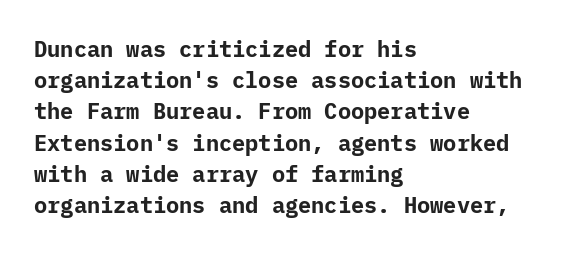
The image shows 22 px bold type, upright; set left-aligned, normal line spacing (1.42x), normal letter spacing, not underlined.
